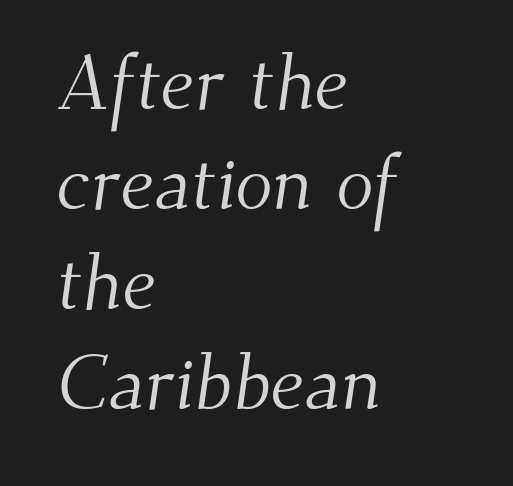
The image shows 78 px light serif type; set left-aligned, normal line spacing (1.28x), normal letter spacing, not underlined; medium stroke contrast and a small x-height.
